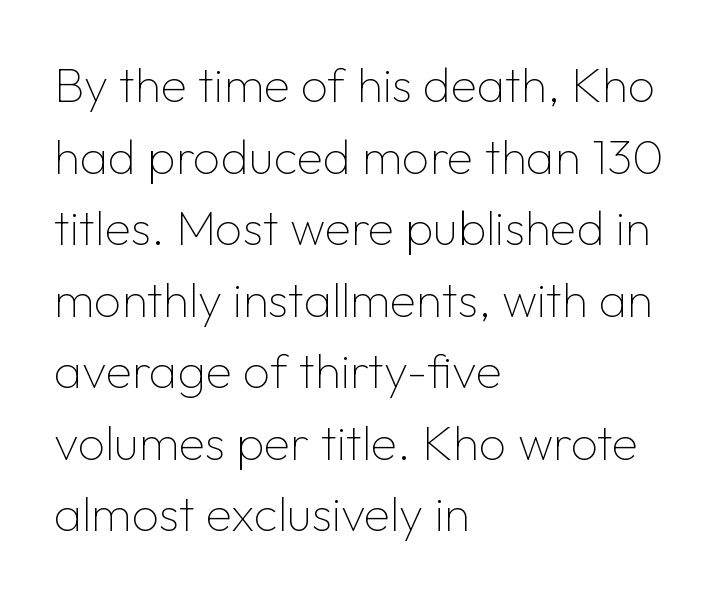
Q: Is the text bold? A: No.
Q: Is the text italic (slanted)? A: No, it is upright.
Q: Is the typeface a serif or a sans-serif typeface? A: Sans-serif.
Q: Is the text underlined? A: No.
Q: How is the paragraph aligned? A: Left-aligned.
Q: Is the spacing between letters normal or unusually wide? A: Normal.
Q: Is the spacing between lines tight, normal or loose? A: Normal.
Q: Width (condensed, normal, or wide)? A: Normal.
Q: Stroke contrast? A: Low.
Q: x-height? A: Medium.
Q: Monospaced? A: No.
